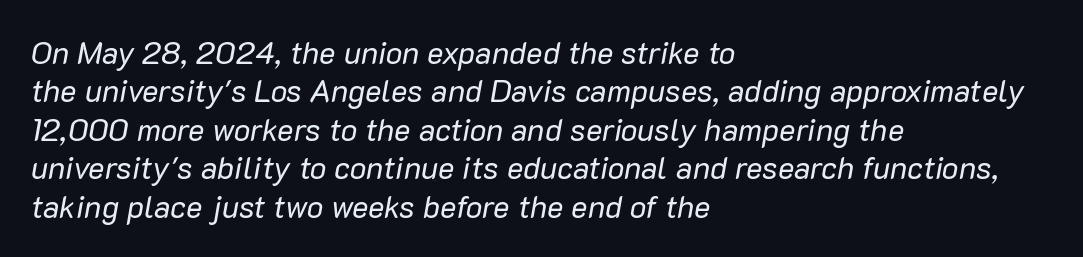
Q: Is the text bold? A: No.
Q: Is the text italic (slanted)? A: Yes, it leans right by about 10 degrees.
Q: Is the text underlined? A: No.
Q: How is the paragraph aligned? A: Left-aligned.
Q: Is the spacing between letters normal or unusually wide? A: Normal.
Q: Width (condensed, normal, or wide)? A: Normal.
Q: Stroke contrast? A: Low.
Q: x-height? A: Medium.
Q: Monospaced? A: No.
